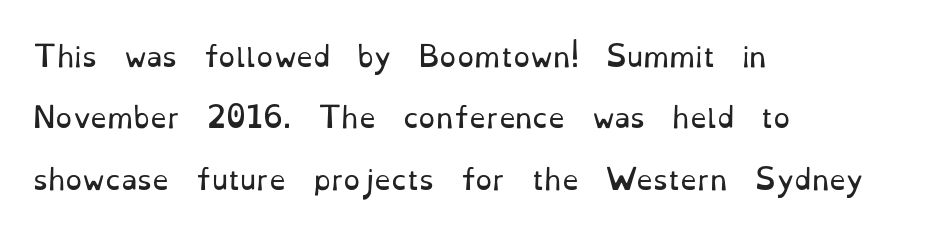
No chunkiness to these letters — they're not bold. Is the block centered? No — it sits flush against the left margin. How would I describe the line gaps? Wide and relaxed. Underlining? Definitely not there.
